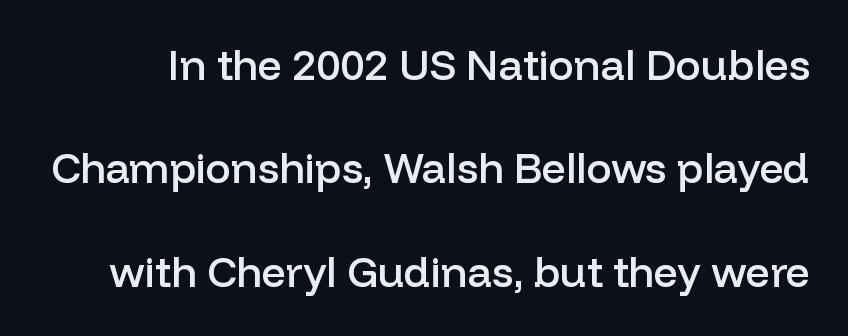
Unmarked baselines from the first word to the last. You can tell from the bare stems that sans-serif type was used. This is the regular roman posture of the typeface. Each new line begins a long way beneath the previous one.
